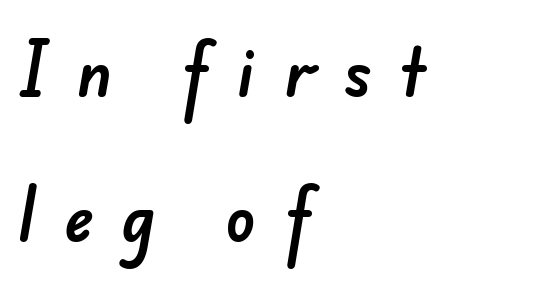
{"serif": "no", "width": "normal", "stroke_contrast": "low", "x_height": "small", "monospaced": "no", "underline": "no", "align": "left", "line_spacing": "loose", "line_spacing_ratio": 2.34, "letter_spacing": "wide", "letter_spacing_em": 0.49, "glyph_px": 62}
